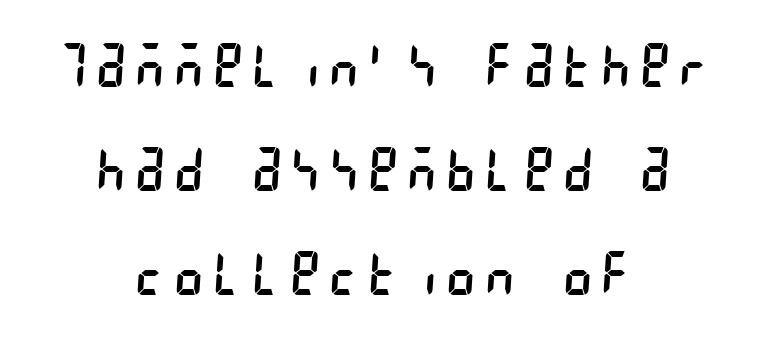
Q: Is the text bold? A: No.
Q: Is the typeface a serif or a sans-serif typeface? A: Sans-serif.
Q: Is the text underlined? A: No.
Q: How is the paragraph aligned? A: Centered.
Q: Width (condensed, normal, or wide)? A: Condensed.
Q: Stroke contrast? A: Low.
Q: x-height? A: Large.
